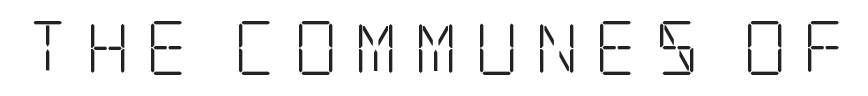
Does the lettering tilt? It doesn't — this is upright. Stem width sits at or under what a default text font uses. The space beneath each line is pristine and unruled. To sum up the face: it has serifs. Observe the wide spacing: letters keep a clear distance from each other.
